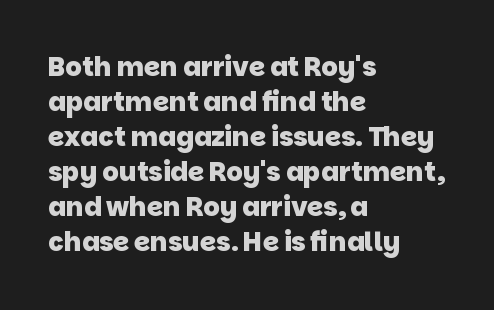
This rendering uses left alignment, leaving the right contour irregular. The passage shown stacks its lines at a standard gap. Unmarked baselines from the first word to the last. Is the letter spacing exaggerated? No — it looks like the ordinary default. As a designer I'd log this as weight 700, bold.
